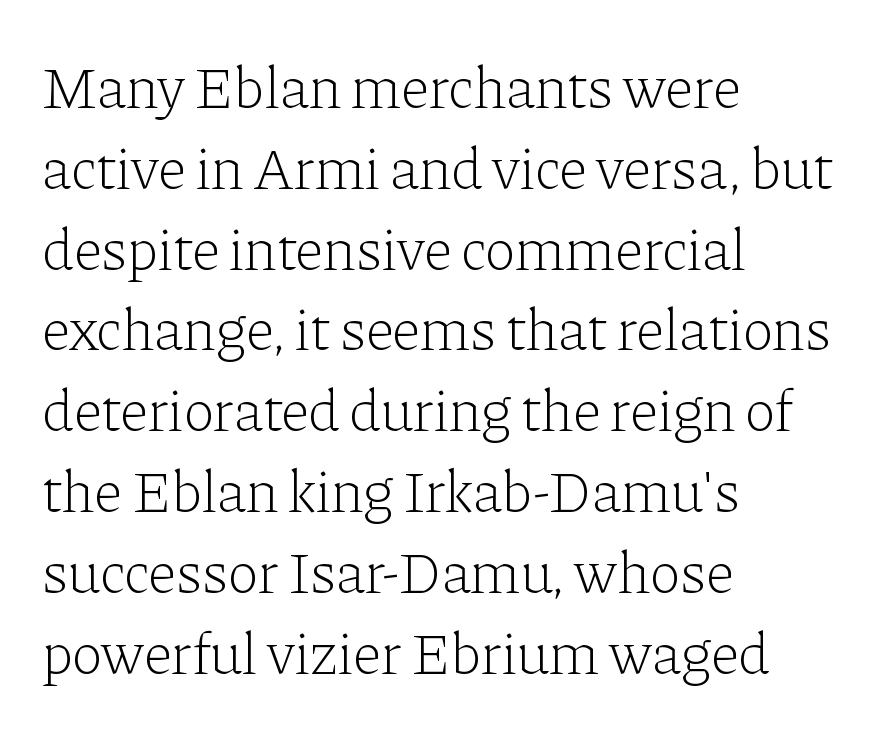
The image shows 59 px light serif type, upright; set left-aligned, normal line spacing (1.37x), normal letter spacing, not underlined; low stroke contrast and a medium x-height.
